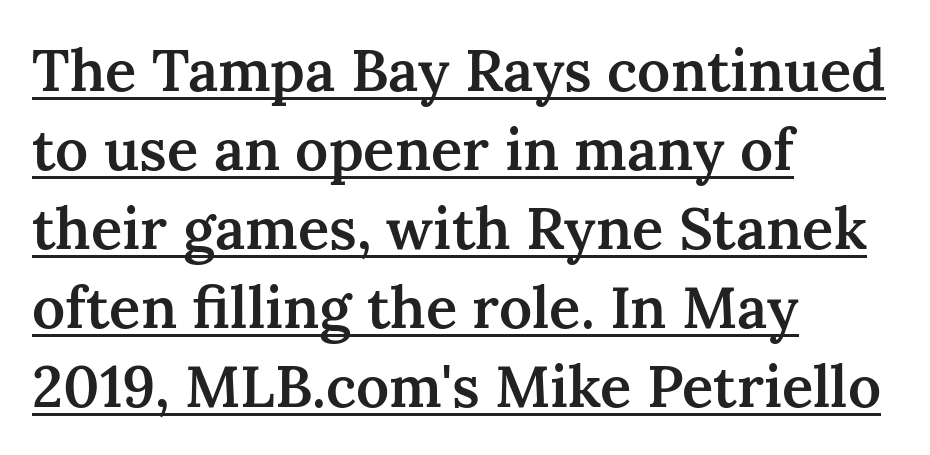
Students, observe the line beneath the letters — that is underlining. Check where the strokes stop: tiny serifs finish them off. When letters stand straight like this, we call the style roman or upright. This rendering leaves character spacing at its baseline value.
